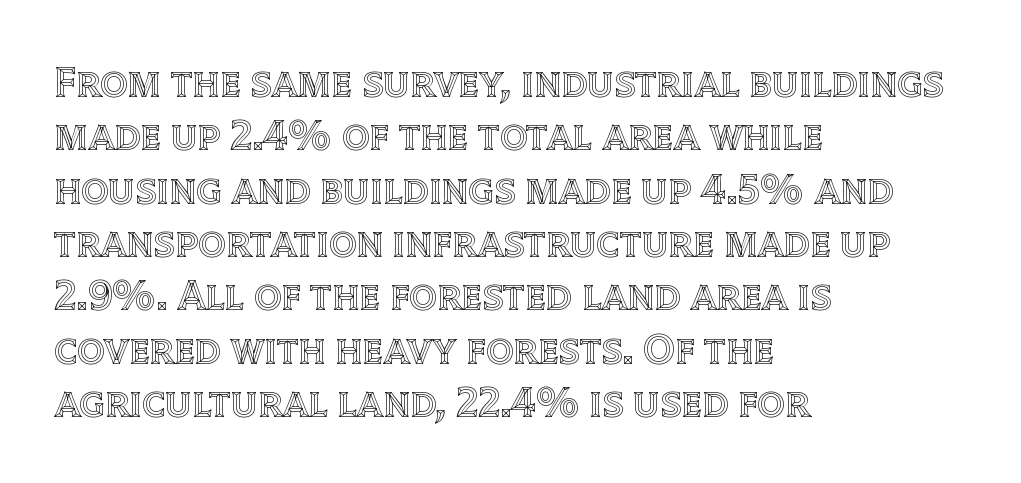
Q: Is the text italic (slanted)? A: No, it is upright.
Q: Is the text underlined? A: No.
Q: How is the paragraph aligned? A: Left-aligned.
Q: Is the spacing between letters normal or unusually wide? A: Normal.
Q: Width (condensed, normal, or wide)? A: Normal.
Q: x-height? A: Large.
Q: Monospaced? A: No.
